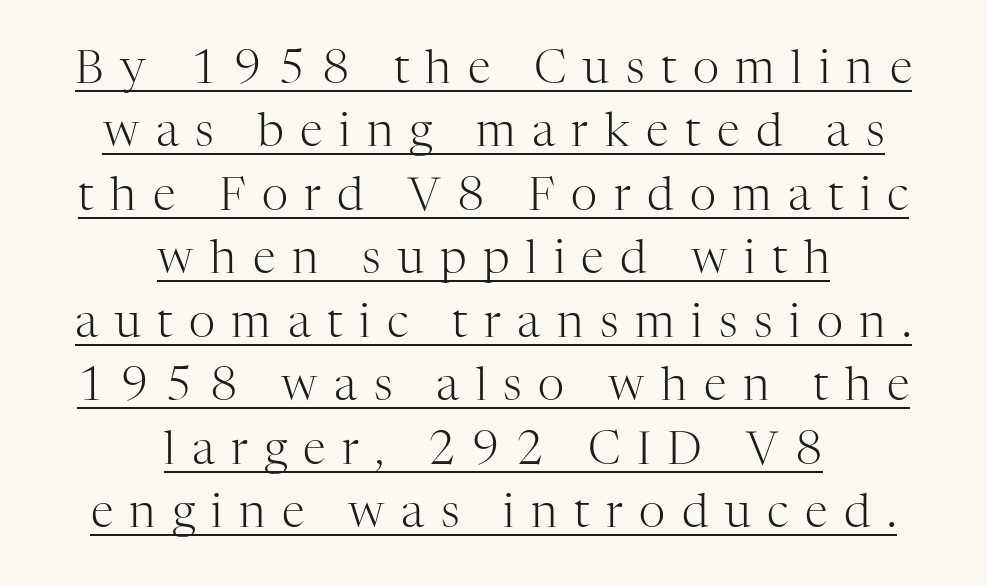
The image shows 46 px light serif type, upright; set centered, normal line spacing (1.38x), unusually wide letter spacing (+0.36 em), underlined; high stroke contrast and a medium x-height.
